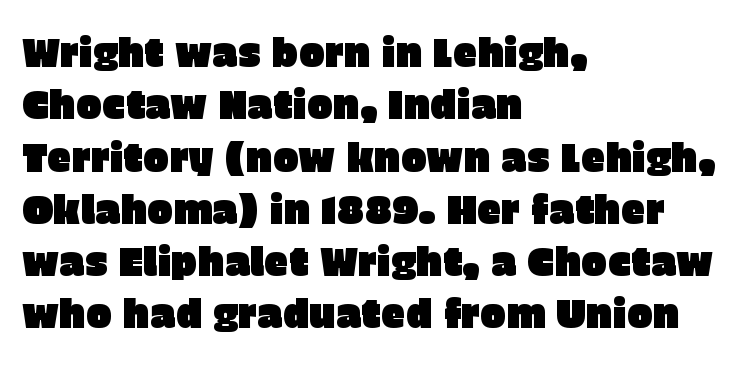
Q: Is the text italic (slanted)? A: No, it is upright.
Q: Is the typeface a serif or a sans-serif typeface? A: Sans-serif.
Q: Is the text underlined? A: No.
Q: How is the paragraph aligned? A: Left-aligned.
Q: Is the spacing between letters normal or unusually wide? A: Normal.
Q: Is the spacing between lines tight, normal or loose? A: Normal.
Q: Width (condensed, normal, or wide)? A: Normal.
Q: Stroke contrast? A: Low.
Q: x-height? A: Large.
Q: Monospaced? A: No.
